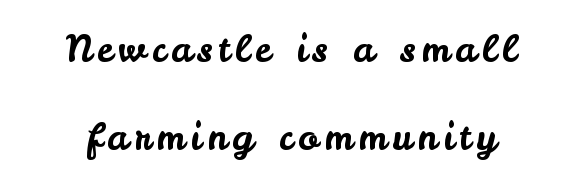
The image shows 37 px sans-serif type; set centered, loose line spacing (2.37x), not underlined; low stroke contrast and a small x-height.
